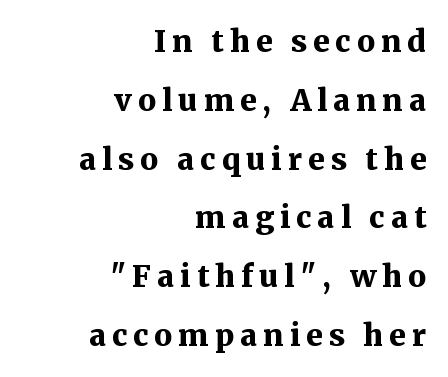
Q: Is the text bold? A: Yes.
Q: Is the text italic (slanted)? A: No, it is upright.
Q: Is the typeface a serif or a sans-serif typeface? A: Serif.
Q: Is the text underlined? A: No.
Q: How is the paragraph aligned? A: Right-aligned.
Q: Is the spacing between letters normal or unusually wide? A: Unusually wide.
Q: Is the spacing between lines tight, normal or loose? A: Loose.
Q: Width (condensed, normal, or wide)? A: Normal.
Q: Stroke contrast? A: Medium.
Q: x-height? A: Medium.
Q: Monospaced? A: No.
